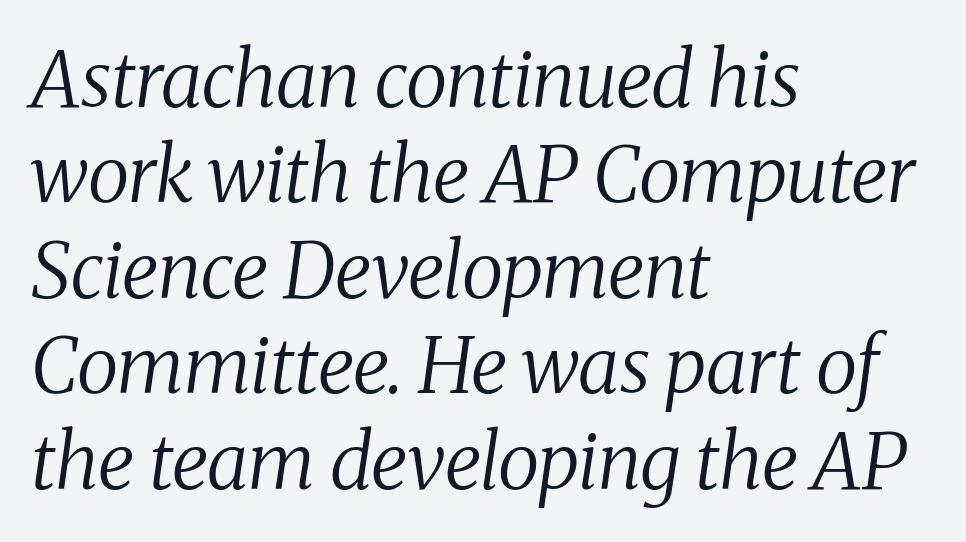
Q: Is the text bold? A: No.
Q: Is the text italic (slanted)? A: Yes, it leans right by about 8 degrees.
Q: Is the typeface a serif or a sans-serif typeface? A: Serif.
Q: Is the text underlined? A: No.
Q: How is the paragraph aligned? A: Left-aligned.
Q: Is the spacing between letters normal or unusually wide? A: Normal.
Q: Width (condensed, normal, or wide)? A: Normal.
Q: Stroke contrast? A: Medium.
Q: x-height? A: Medium.
Q: Monospaced? A: No.
